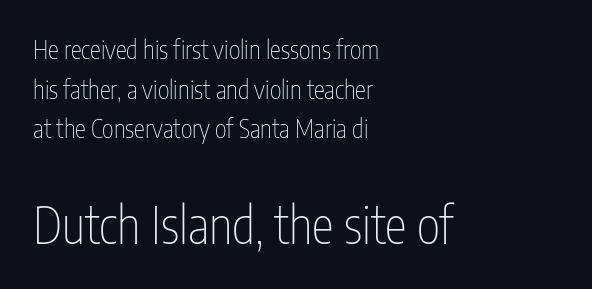
Q: Is the text bold? A: No.
Q: Is the text italic (slanted)? A: No, it is upright.
Q: Is the typeface a serif or a sans-serif typeface? A: Sans-serif.
Q: Is the text underlined? A: No.
Q: How is the paragraph aligned? A: Left-aligned.
Q: Is the spacing between letters normal or unusually wide? A: Normal.
Q: Is the spacing between lines tight, normal or loose? A: Normal.
Q: Which block of text is set in a larger size, the first (top) or the second (bottom)? A: The second (bottom) one.
Q: Width (condensed, normal, or wide)? A: Condensed.
Q: Stroke contrast? A: Low.
Q: x-height? A: Medium.
Q: Monospaced? A: No.
